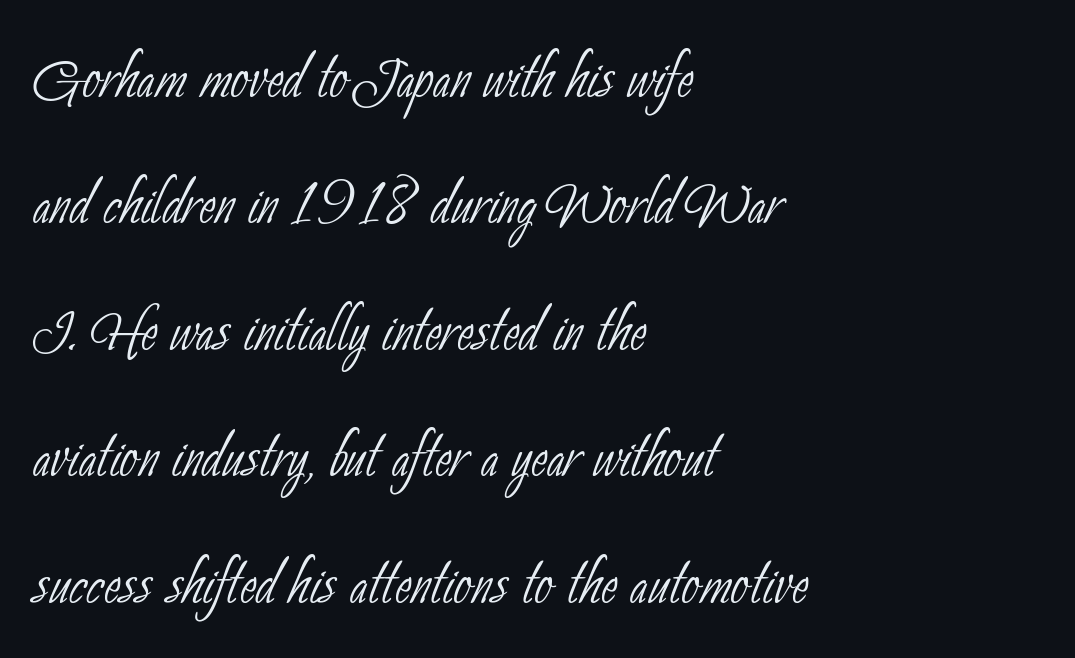
Q: Is the text bold? A: No.
Q: Is the typeface a serif or a sans-serif typeface? A: Sans-serif.
Q: Is the text underlined? A: No.
Q: How is the paragraph aligned? A: Left-aligned.
Q: Is the spacing between letters normal or unusually wide? A: Normal.
Q: Is the spacing between lines tight, normal or loose? A: Normal.
Q: Width (condensed, normal, or wide)? A: Condensed.
Q: Stroke contrast? A: Low.
Q: x-height? A: Small.
Q: Monospaced? A: No.
